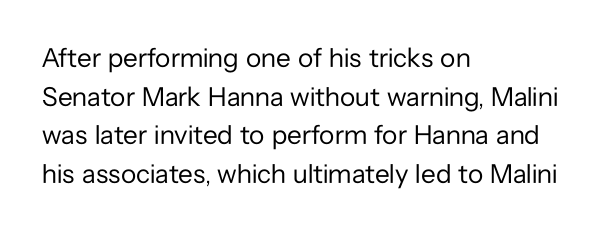
Stroke thickness stays within the range of a standard reading face or lighter. Notice how descenders clear the ascenders below comfortably — that's standard leading. There is no visible air inserted between adjacent glyphs. Casual observation: everything's shoved over to the left. The specimen omits any rule beneath the text block's lines. The letters stand straight up with perfectly vertical stems.
